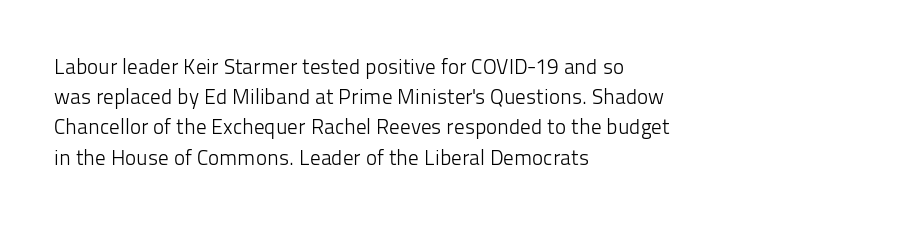
The image shows 21 px text type, upright; set left-aligned, normal line spacing (1.44x), normal letter spacing, not underlined.
